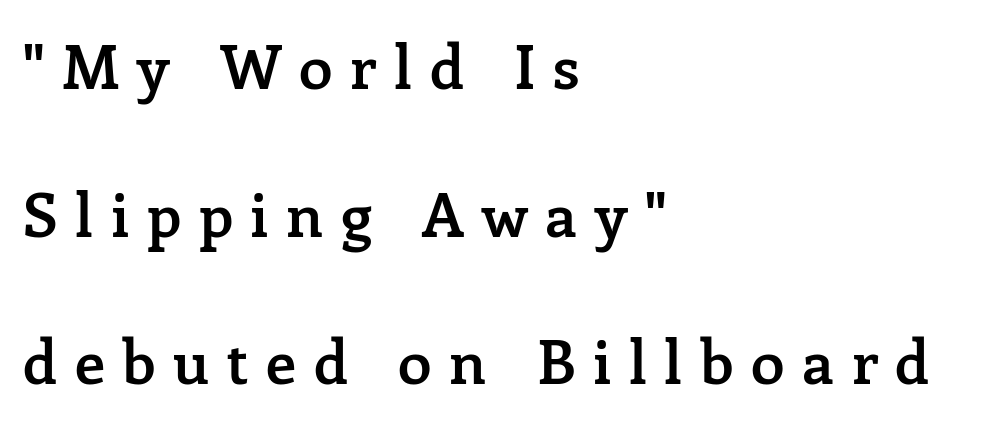
Students, this is semibold: more ink than regular, less than bold. The face used here is seriffed, in the tradition of book romans. The typesetter chose a ragged-right arrangement here. A typesetter would call this proportional, since set widths differ per character. The lines are spread far apart with generous leading.
